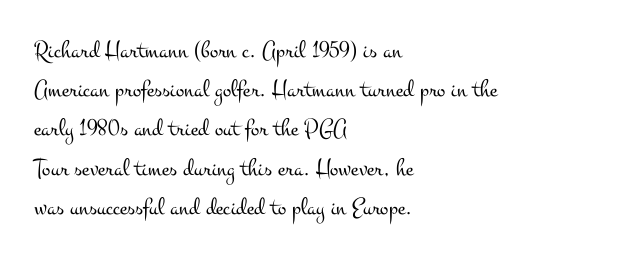
Is this a heavy cut? Hardly; it is regular or lighter. In CSS terms this would be text-align: left. Words appear dense and cohesive because spacing is normal. The gap between lines stays unmarked. Reading down the column, the eye jumps a familiar distance to each next line.
